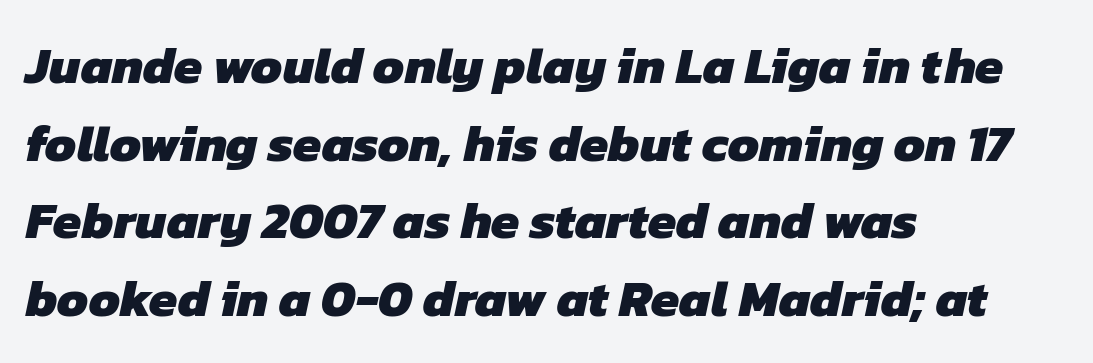
Q: Is the text bold? A: Yes.
Q: Is the typeface a serif or a sans-serif typeface? A: Sans-serif.
Q: Is the text underlined? A: No.
Q: How is the paragraph aligned? A: Left-aligned.
Q: Is the spacing between letters normal or unusually wide? A: Normal.
Q: Is the spacing between lines tight, normal or loose? A: Normal.
Q: Width (condensed, normal, or wide)? A: Normal.
Q: Stroke contrast? A: Low.
Q: x-height? A: Medium.
Q: Monospaced? A: No.
